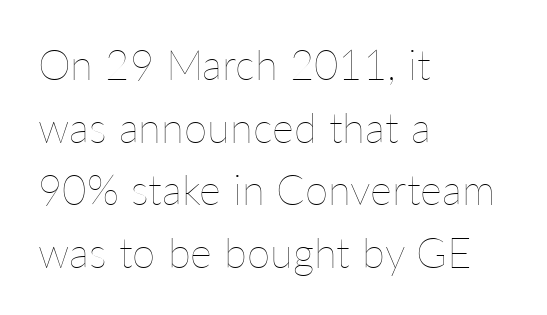
The image shows 42 px thin type, upright; set left-aligned, normal line spacing (1.49x), normal letter spacing, not underlined; low stroke contrast and a medium x-height.
